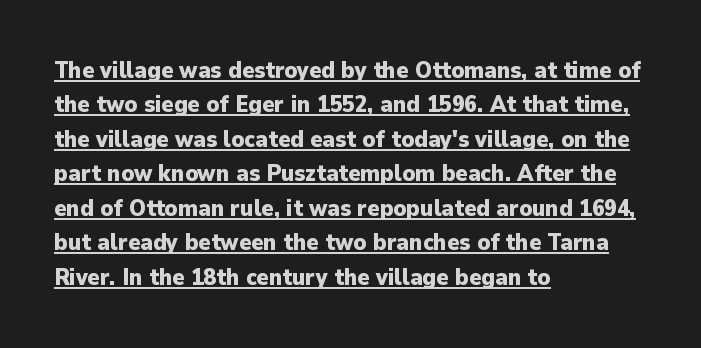
{"italic": "no", "bold": "yes", "underline": "yes", "align": "left", "line_spacing": "normal", "line_spacing_ratio": 1.5, "letter_spacing": "normal", "letter_spacing_em": 0.0, "glyph_px": 23}
